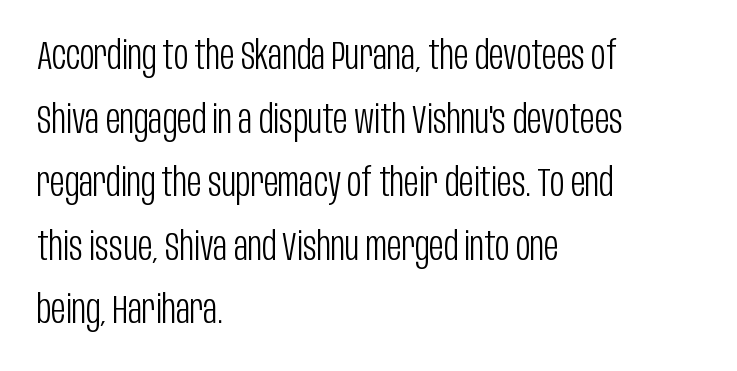
The image shows 40 px light, condensed sans-serif type, upright; set left-aligned, normal line spacing (1.59x), normal letter spacing, not underlined; low stroke contrast and a large x-height.
